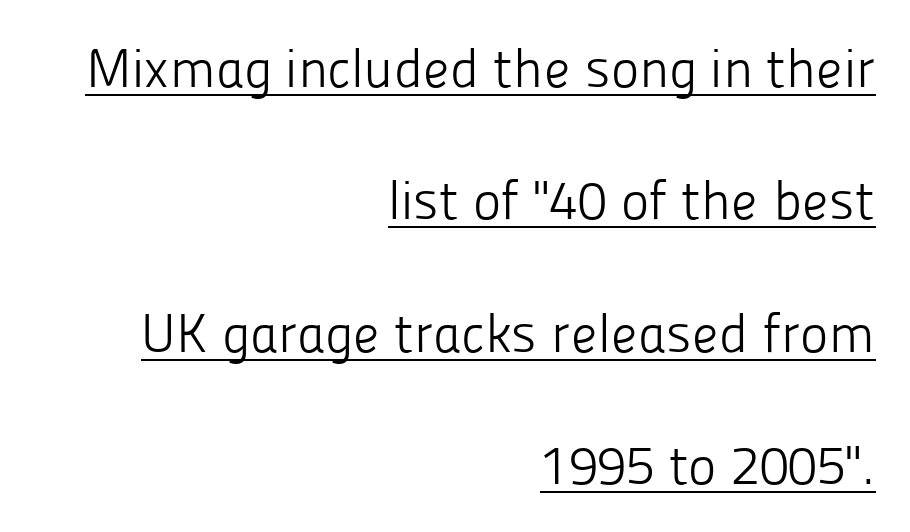
{"serif": "no", "italic": "no", "bold": "no", "weight": "light", "width": "normal", "stroke_contrast": "low", "x_height": "medium", "monospaced": "no", "underline": "yes", "align": "right", "line_spacing": "loose", "line_spacing_ratio": 2.45, "letter_spacing": "normal", "letter_spacing_em": 0.0, "glyph_px": 54}
